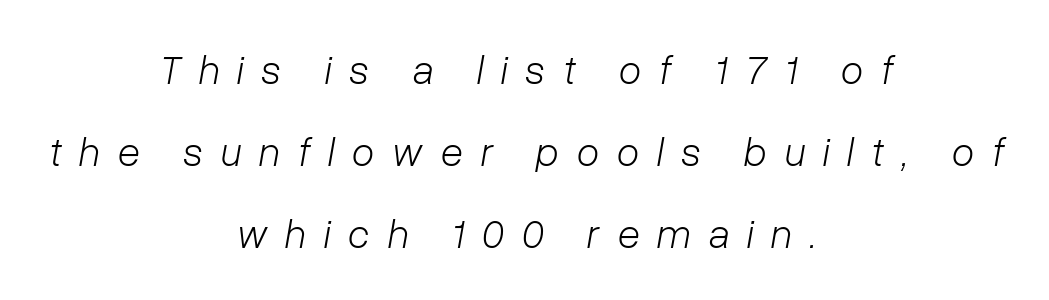
{"italic": "yes", "lean": "right", "slant_degrees": 10, "bold": "no", "weight": "light", "width": "normal", "stroke_contrast": "low", "x_height": "medium", "monospaced": "no", "underline": "no", "align": "center", "line_spacing": "loose", "line_spacing_ratio": 2.0, "letter_spacing": "wide", "letter_spacing_em": 0.43, "glyph_px": 41}
